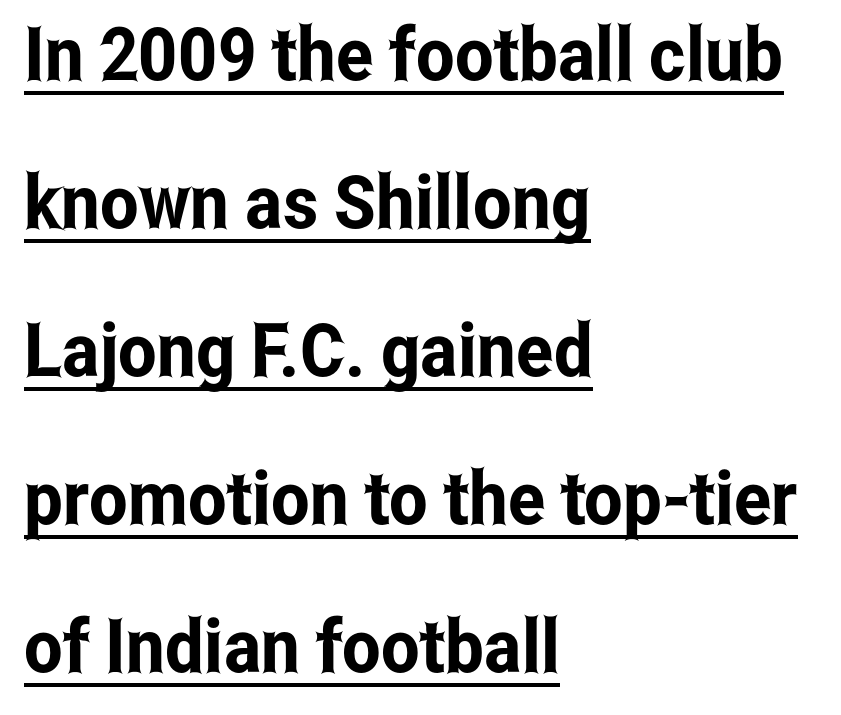
The image shows 74 px condensed sans-serif type, upright; set left-aligned, loose line spacing (2.0x), normal letter spacing, underlined; low stroke contrast and a medium x-height.
